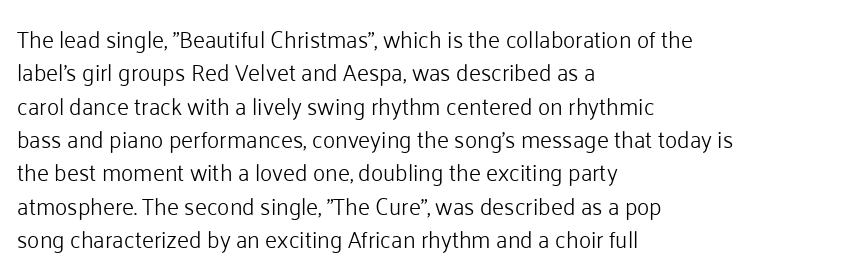
Q: Is the text bold? A: No.
Q: Is the text italic (slanted)? A: No, it is upright.
Q: Is the text underlined? A: No.
Q: How is the paragraph aligned? A: Left-aligned.
Q: Is the spacing between letters normal or unusually wide? A: Normal.
Q: Is the spacing between lines tight, normal or loose? A: Normal.
